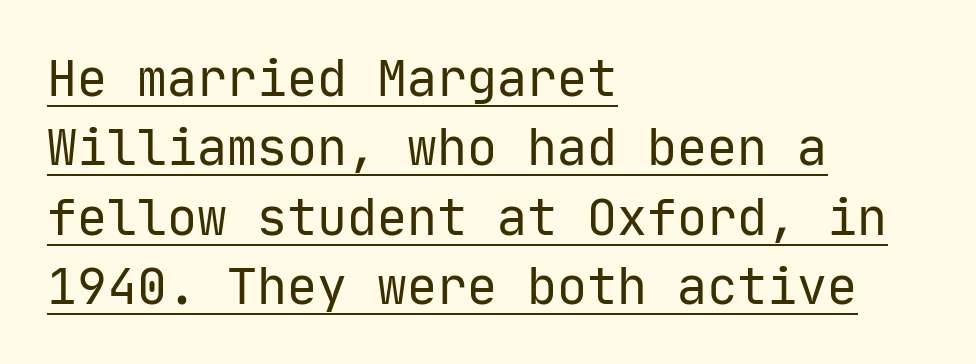
{"serif": "no", "italic": "no", "bold": "no", "weight": "regular", "width": "normal", "stroke_contrast": "low", "x_height": "medium", "monospaced": "yes", "underline": "yes", "align": "left", "line_spacing": "normal", "line_spacing_ratio": 1.39, "letter_spacing": "normal", "letter_spacing_em": 0.0, "glyph_px": 50}
